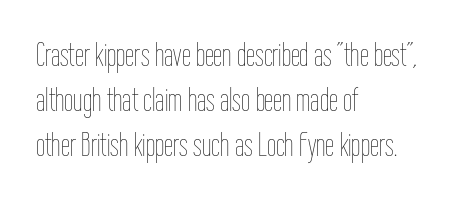
The letters advance in unequal steps, a hallmark of proportional type. This block has exactly the height ordinary leading produces. Descenders are the only things crossing below the line. The paragraph has a hard left edge and a soft right edge. Nope, not italic — everything's standing straight.
